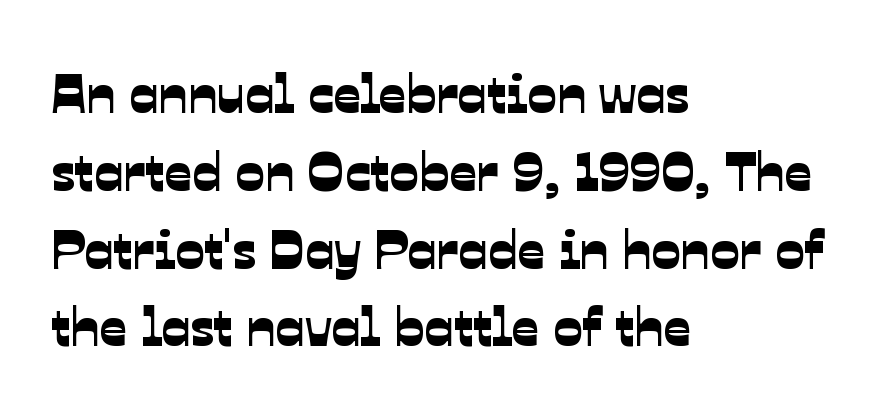
The image shows 54 px sans-serif type; set left-aligned, normal line spacing (1.44x), normal letter spacing, not underlined; low stroke contrast and a medium x-height.
